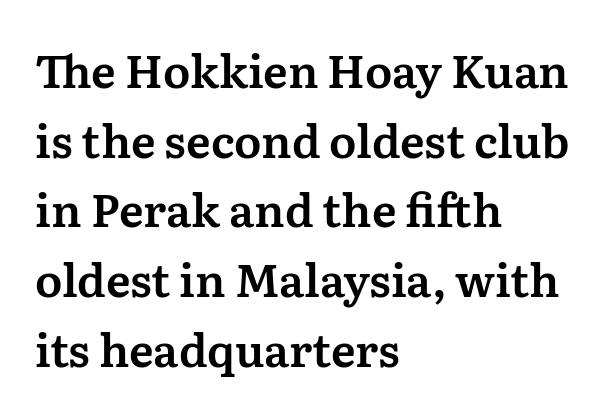
The image shows 45 px serif type, upright; set left-aligned, normal line spacing (1.55x), normal letter spacing, not underlined; medium stroke contrast and a medium x-height.
